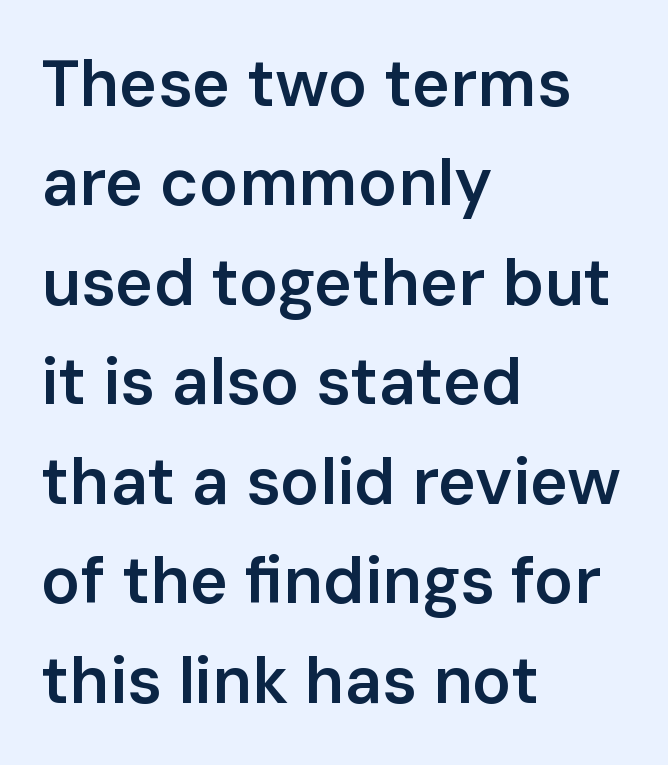
The passage shown has conventional tracking throughout. Do the characters align in a grid? No, the font is proportional. The text was rendered using a sans face with plain stroke endings. In terms of weight, the rendering is demibold, just under bold.
